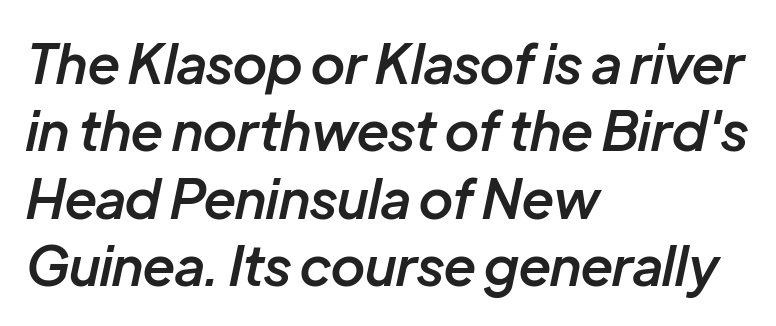
A fair bit of extra ink — the face is semibold, not bold. One-word summary of the alignment: left. A clean baseline with only descenders dipping below it. In terms of leading, this rendering sits right in the middle. The gaps between neighbouring characters are ordinary and unremarkable. Emphasis-style slanted type is in use.
